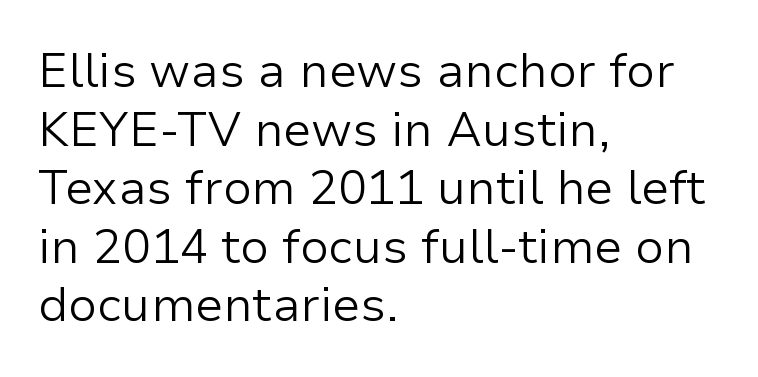
Q: Is the text bold? A: No.
Q: Is the text italic (slanted)? A: No, it is upright.
Q: Is the typeface a serif or a sans-serif typeface? A: Sans-serif.
Q: Is the text underlined? A: No.
Q: How is the paragraph aligned? A: Left-aligned.
Q: Is the spacing between letters normal or unusually wide? A: Normal.
Q: Width (condensed, normal, or wide)? A: Normal.
Q: Stroke contrast? A: Low.
Q: x-height? A: Medium.
Q: Monospaced? A: No.
